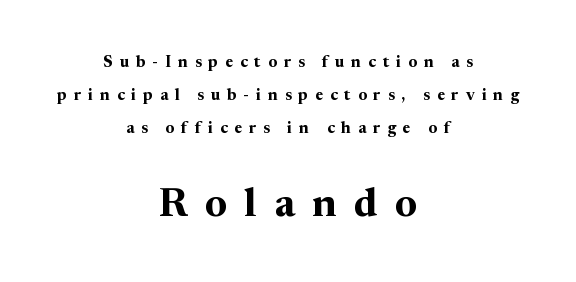
Q: Is the text bold? A: Yes.
Q: Is the text italic (slanted)? A: No, it is upright.
Q: Is the typeface a serif or a sans-serif typeface? A: Serif.
Q: Is the text underlined? A: No.
Q: How is the paragraph aligned? A: Centered.
Q: Is the spacing between letters normal or unusually wide? A: Unusually wide.
Q: Is the spacing between lines tight, normal or loose? A: Loose.
Q: Which block of text is set in a larger size, the first (top) or the second (bottom)? A: The second (bottom) one.
Q: Width (condensed, normal, or wide)? A: Normal.
Q: Stroke contrast? A: Medium.
Q: x-height? A: Medium.
Q: Monospaced? A: No.
